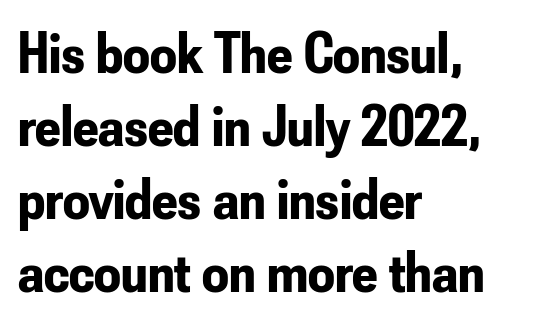
This is heavy type, rendered in bold. Typographically, this falls in the sans-serif category. Visually the block forms a straight wall on the left and a jagged coastline on the right. Does the lettering tilt? It doesn't — this is upright.
